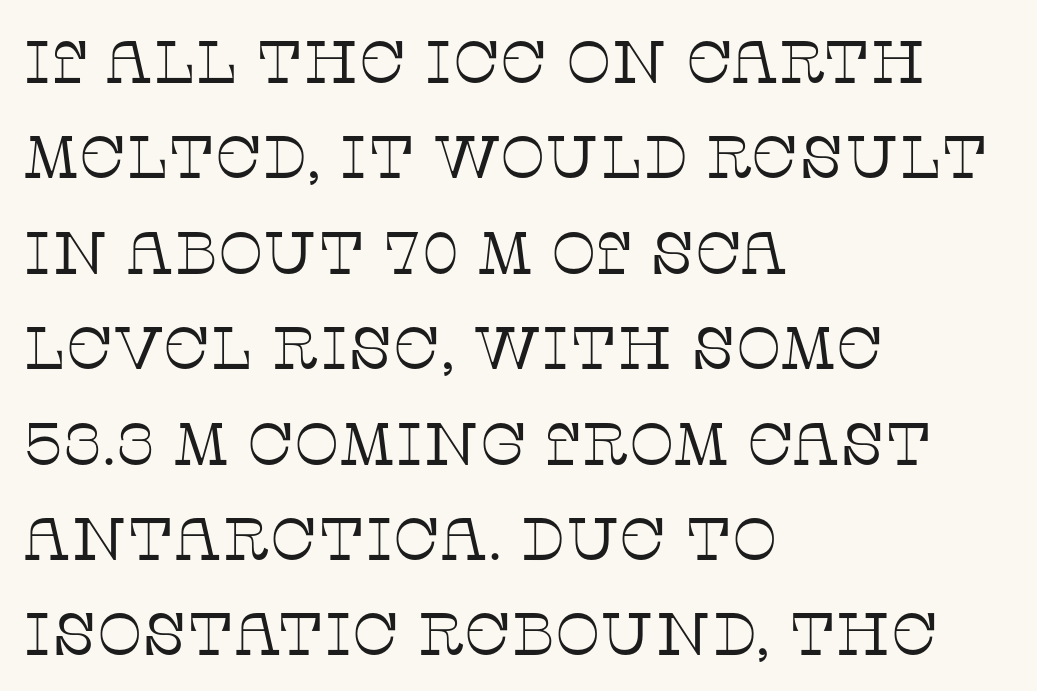
The image shows 60 px thin serif type, upright; set left-aligned, normal line spacing (1.59x), normal letter spacing, not underlined; low stroke contrast and a large x-height.
